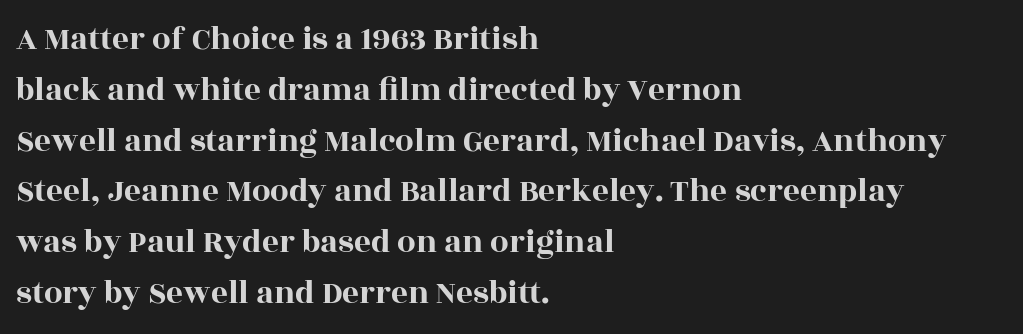
Q: Is the text italic (slanted)? A: No, it is upright.
Q: Is the typeface a serif or a sans-serif typeface? A: Serif.
Q: Is the text underlined? A: No.
Q: How is the paragraph aligned? A: Left-aligned.
Q: Is the spacing between letters normal or unusually wide? A: Normal.
Q: Is the spacing between lines tight, normal or loose? A: Normal.
Q: Width (condensed, normal, or wide)? A: Wide.
Q: x-height? A: Large.
Q: Monospaced? A: No.
